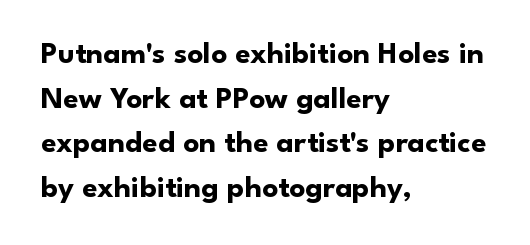
Regarding leading, the lines here are spaced in the standard way. Reading down the block, your eye returns to a fixed left position each line. Underlining? Definitely not there. Is this a fixed-width face? No — the glyphs have proportional, varying widths. Rendered with straight, roman letterforms. How heavy is the stroke? Heavy — this is a bold.
